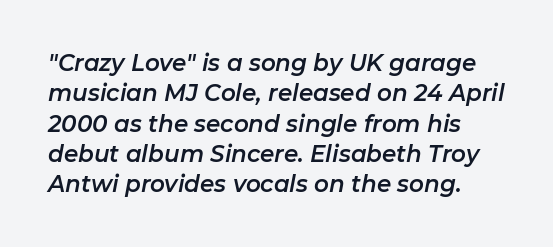
{"italic": "yes", "lean": "right", "slant_degrees": 11, "underline": "no", "line_spacing": "normal", "line_spacing_ratio": 1.32, "letter_spacing": "normal", "letter_spacing_em": 0.0, "glyph_px": 23}
